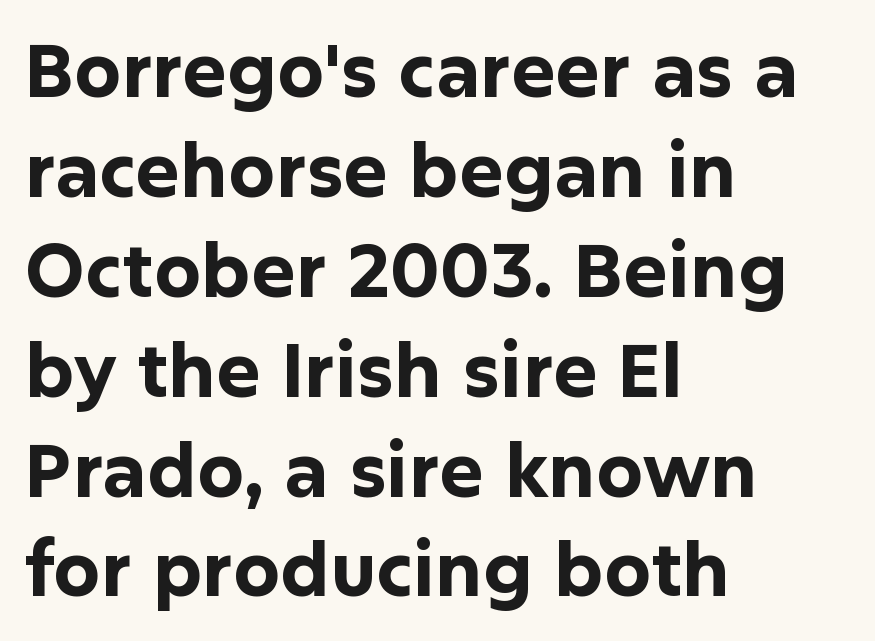
Q: Is the text bold? A: Yes.
Q: Is the text italic (slanted)? A: No, it is upright.
Q: Is the typeface a serif or a sans-serif typeface? A: Sans-serif.
Q: Is the text underlined? A: No.
Q: How is the paragraph aligned? A: Left-aligned.
Q: Is the spacing between letters normal or unusually wide? A: Normal.
Q: Is the spacing between lines tight, normal or loose? A: Normal.
Q: Width (condensed, normal, or wide)? A: Normal.
Q: Stroke contrast? A: Low.
Q: x-height? A: Medium.
Q: Monospaced? A: No.
